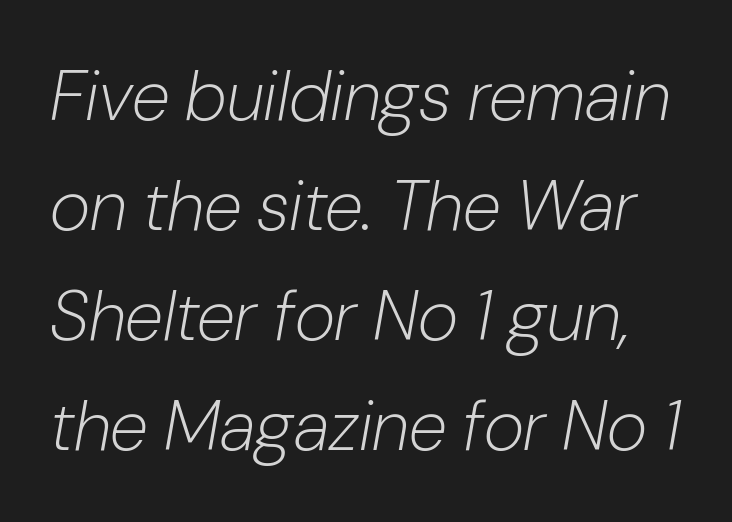
The image shows 70 px light type, italic (leaning right); set normal line spacing (1.57x), normal letter spacing, not underlined; low stroke contrast and a medium x-height.
